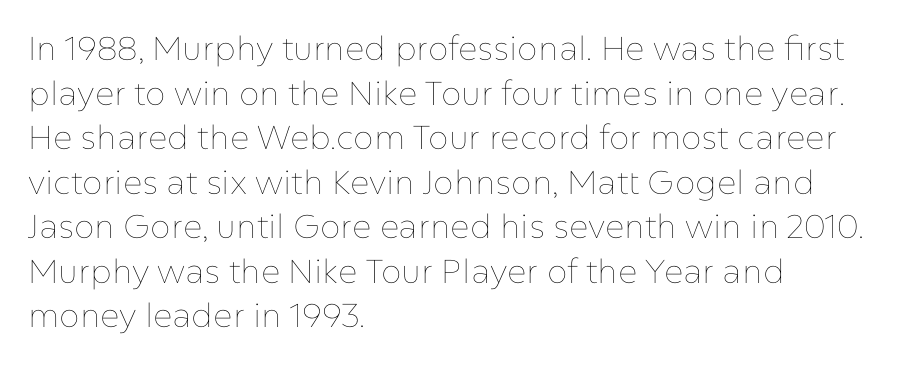
{"italic": "no", "bold": "no", "weight": "thin", "width": "normal", "stroke_contrast": "low", "x_height": "medium", "monospaced": "no", "underline": "no", "align": "left", "line_spacing": "normal", "line_spacing_ratio": 1.35, "letter_spacing": "normal", "letter_spacing_em": 0.0, "glyph_px": 33}
